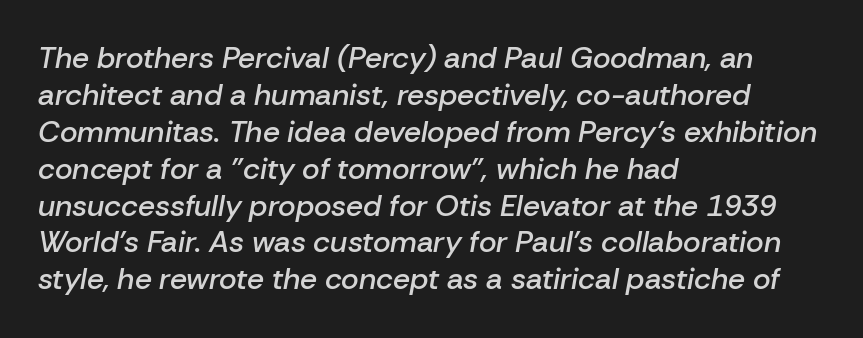
This sample has the flowing, uneven cadence of proportional lettering. Line beginnings align vertically; line endings do not. Nobody touched the tracking dial on this one. Type without underlining. The glyphs have the mass of a demibold cut, below bold.
